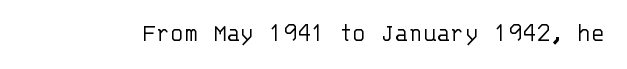
A roman cut, with each character standing at attention. Decoration check: the copy has no underline. The gaps between neighbouring characters are ordinary and unremarkable. Bold? No — there's no thickening of the strokes.
